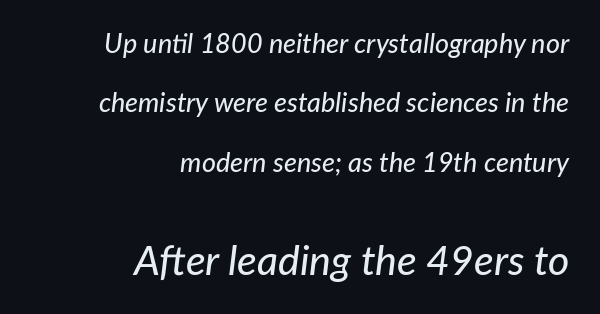
{"italic": "yes", "lean": "right", "slant_degrees": 7, "width": "normal", "stroke_contrast": "low", "x_height": "medium", "monospaced": "no", "underline": "no", "align": "right", "line_spacing": "loose", "line_spacing_ratio": 2.2, "letter_spacing": "normal", "letter_spacing_em": 0.0, "larger_block": "second", "size_ratio": 1.52, "glyph_px": 41}
